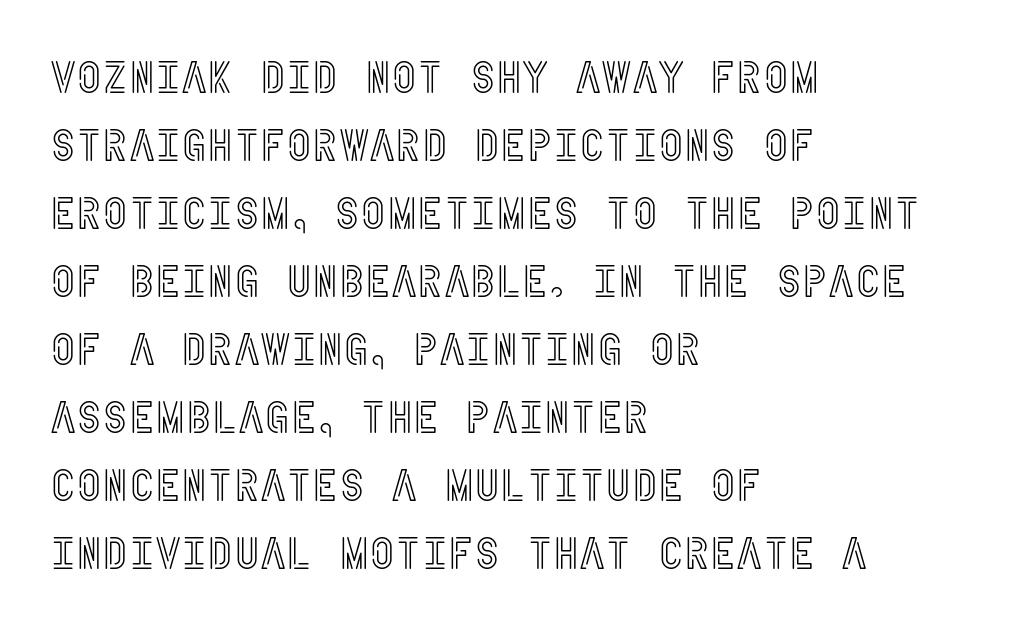
Notice how the passage keeps a crisp vertical edge on the left only. The passage shown is not underscored anywhere. The rendering uses a moderate line-height, typical for paragraphs. Is the letter spacing exaggerated? No — it looks like the ordinary default. Rendered with straight, roman letterforms.
